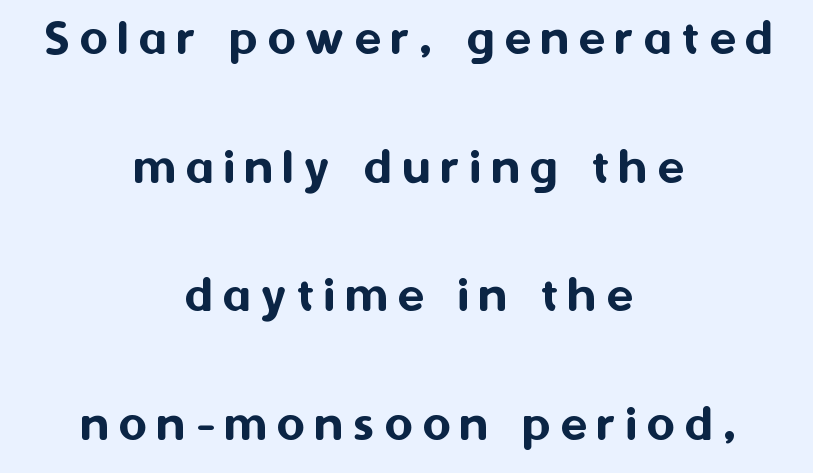
{"serif": "no", "italic": "no", "width": "normal", "stroke_contrast": "medium", "x_height": "medium", "monospaced": "no", "underline": "no", "align": "center", "line_spacing": "loose", "line_spacing_ratio": 2.38, "glyph_px": 54}
